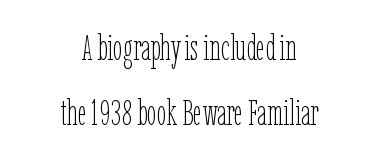
The image shows 35 px thin, condensed type, upright; set centered, line spacing 1.87x, normal letter spacing, not underlined; low stroke contrast and a medium x-height.
